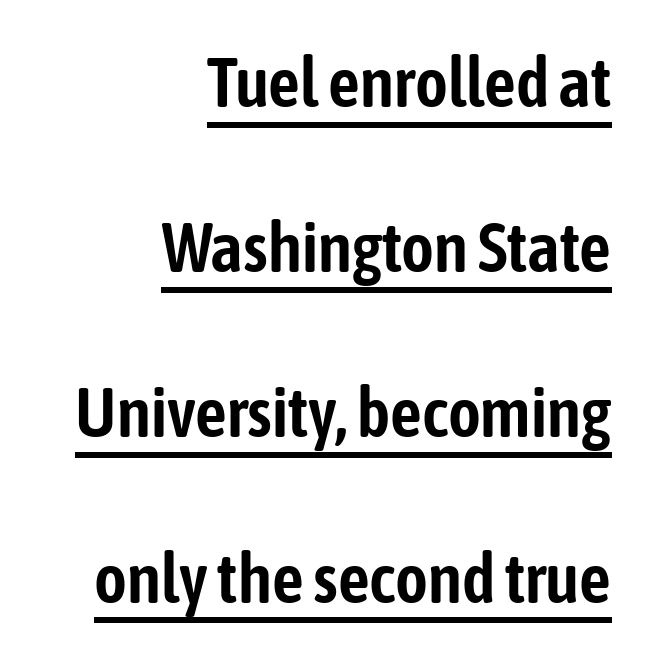
The image shows 70 px condensed sans-serif type, upright; set right-aligned, loose line spacing (2.36x), normal letter spacing, underlined; low stroke contrast and a medium x-height.
